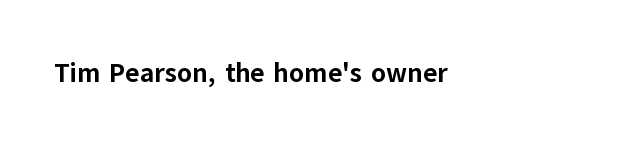
Q: Is the text bold? A: Yes.
Q: Is the text italic (slanted)? A: No, it is upright.
Q: Is the text underlined? A: No.
Q: Is the spacing between letters normal or unusually wide? A: Normal.
